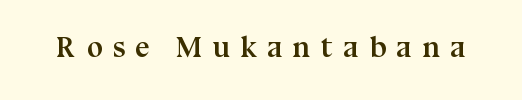
Q: Is the text bold? A: Yes.
Q: Is the text italic (slanted)? A: No, it is upright.
Q: Is the typeface a serif or a sans-serif typeface? A: Serif.
Q: Is the text underlined? A: No.
Q: Is the spacing between letters normal or unusually wide? A: Unusually wide.
Q: Width (condensed, normal, or wide)? A: Normal.
Q: Stroke contrast? A: Medium.
Q: x-height? A: Medium.
Q: Monospaced? A: No.
